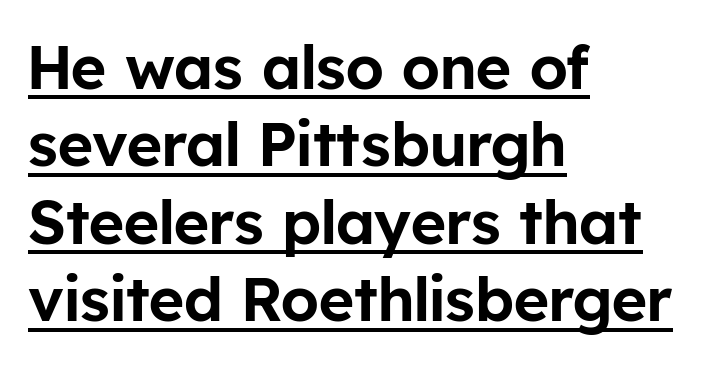
{"serif": "no", "italic": "no", "width": "normal", "stroke_contrast": "low", "x_height": "medium", "monospaced": "no", "underline": "yes", "align": "left", "line_spacing": "normal", "line_spacing_ratio": 1.27, "letter_spacing": "normal", "letter_spacing_em": 0.0, "glyph_px": 61}
